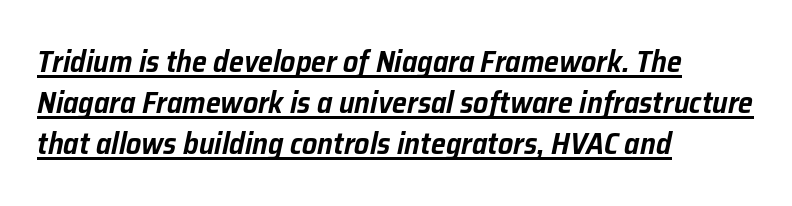
The image shows 30 px text type, italic (leaning right); set left-aligned, normal line spacing (1.37x), normal letter spacing, underlined; low stroke contrast and a medium x-height.
